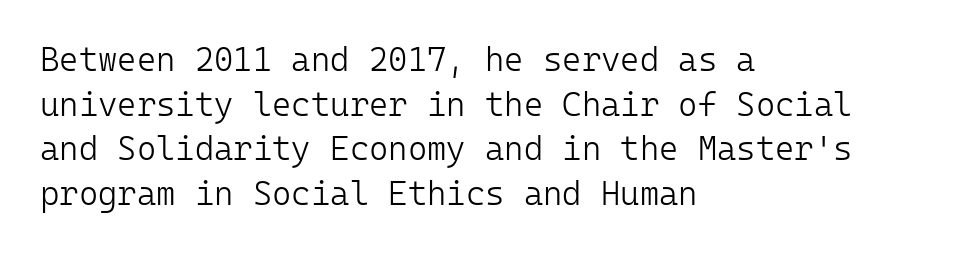
Q: Is the text bold? A: No.
Q: Is the text italic (slanted)? A: No, it is upright.
Q: Is the typeface a serif or a sans-serif typeface? A: Sans-serif.
Q: Is the text underlined? A: No.
Q: How is the paragraph aligned? A: Left-aligned.
Q: Is the spacing between letters normal or unusually wide? A: Normal.
Q: Is the spacing between lines tight, normal or loose? A: Normal.
Q: Width (condensed, normal, or wide)? A: Normal.
Q: Stroke contrast? A: Low.
Q: x-height? A: Medium.
Q: Monospaced? A: Yes.
